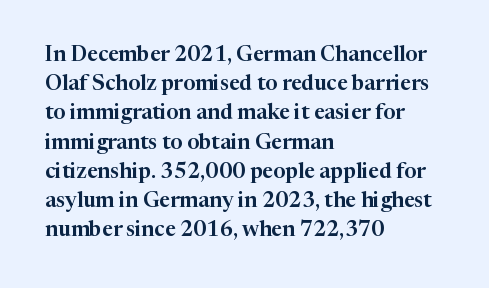
{"italic": "no", "underline": "no", "align": "left", "line_spacing": "normal", "line_spacing_ratio": 1.39, "letter_spacing": "normal", "letter_spacing_em": 0.0, "glyph_px": 21}
